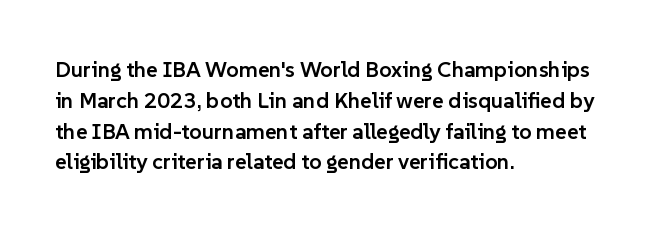
The image shows 22 px text type, upright; set left-aligned, normal line spacing (1.4x), normal letter spacing, not underlined.
